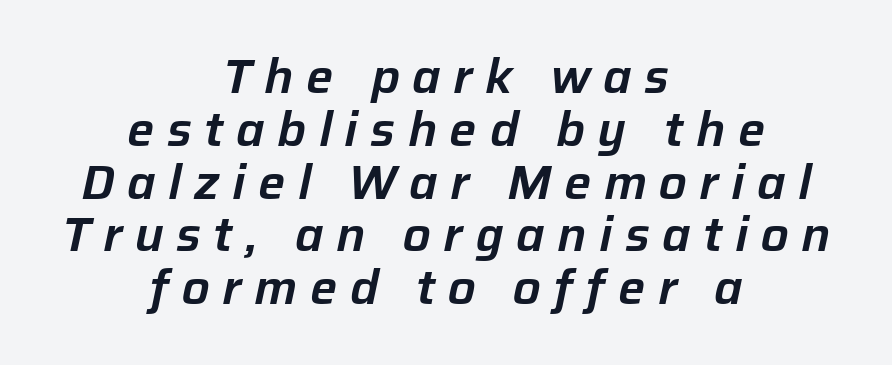
The image shows 48 px text type, italic (leaning right); set centered, tight line spacing (1.1x), unusually wide letter spacing (+0.26 em), not underlined; low stroke contrast and a medium x-height.
